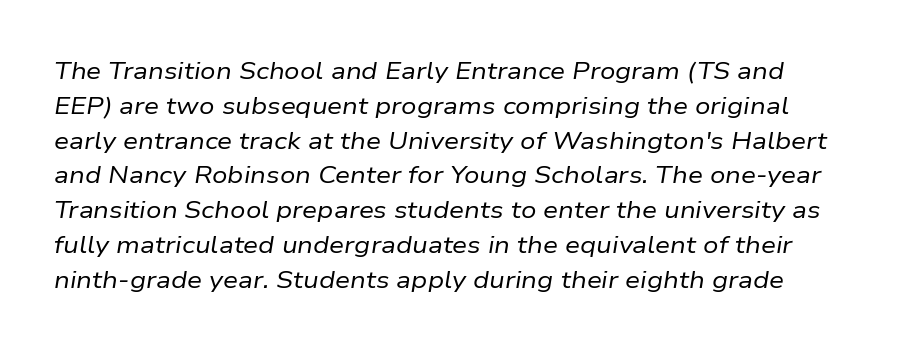
Bold? No — there's no thickening of the strokes. It's the slanting kind of type. Notice how descenders clear the ascenders below comfortably — that's standard leading. Each word holds together tightly as a unit, with standard inter-letter gaps. The passage shown is not underscored anywhere.
